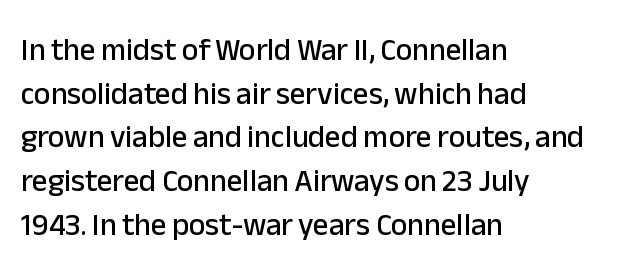
{"serif": "no", "italic": "no", "width": "normal", "stroke_contrast": "low", "x_height": "medium", "monospaced": "no", "underline": "no", "align": "left", "line_spacing": "normal", "line_spacing_ratio": 1.41, "letter_spacing": "normal", "letter_spacing_em": 0.0, "glyph_px": 31}
